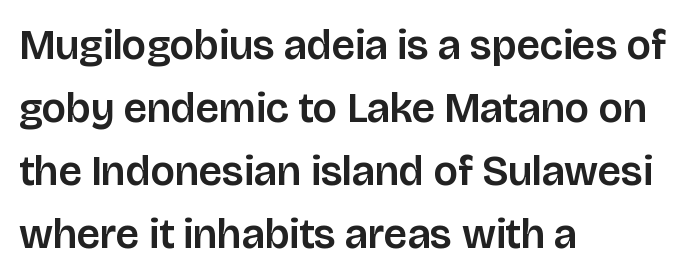
Q: Is the text italic (slanted)? A: No, it is upright.
Q: Is the typeface a serif or a sans-serif typeface? A: Sans-serif.
Q: Is the text underlined? A: No.
Q: How is the paragraph aligned? A: Left-aligned.
Q: Is the spacing between letters normal or unusually wide? A: Normal.
Q: Is the spacing between lines tight, normal or loose? A: Normal.
Q: Width (condensed, normal, or wide)? A: Normal.
Q: Stroke contrast? A: Low.
Q: x-height? A: Large.
Q: Monospaced? A: No.
